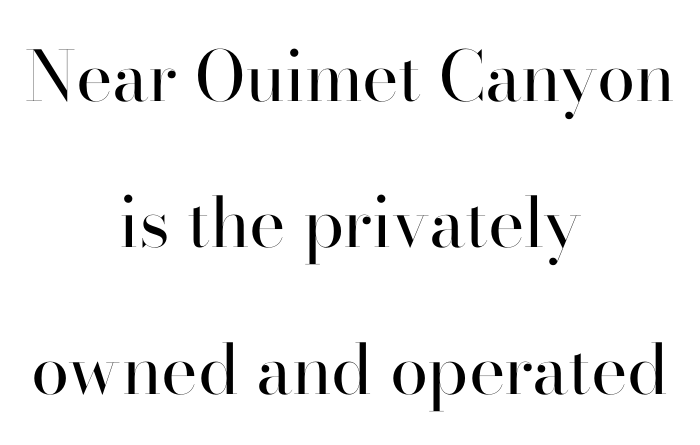
Q: Is the text bold? A: No.
Q: Is the text italic (slanted)? A: No, it is upright.
Q: Is the typeface a serif or a sans-serif typeface? A: Serif.
Q: Is the text underlined? A: No.
Q: How is the paragraph aligned? A: Centered.
Q: Is the spacing between letters normal or unusually wide? A: Normal.
Q: Is the spacing between lines tight, normal or loose? A: Loose.
Q: Width (condensed, normal, or wide)? A: Normal.
Q: Stroke contrast? A: High.
Q: x-height? A: Small.
Q: Monospaced? A: No.
